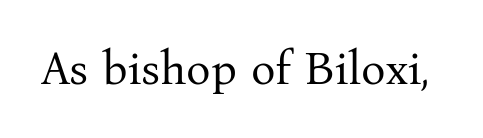
The image shows 46 px regular-weight serif type, upright; set normal letter spacing, not underlined; medium stroke contrast and a medium x-height.
